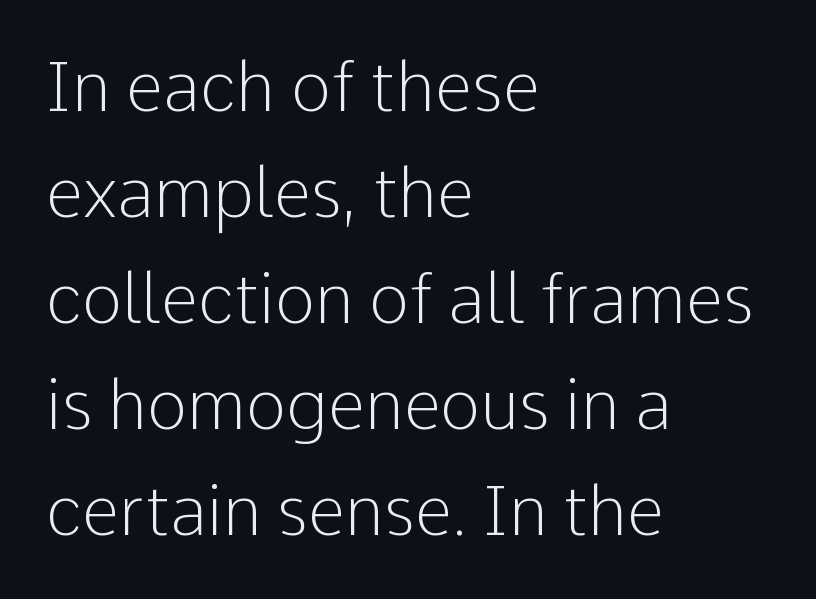
Clear beneath every line of the passage. Does extra space separate the letters? No, they use regular spacing. Do the characters align in a grid? No, the font is proportional. Weight class: somewhere from thin through regular. Characters remain perfectly vertical along every line.
